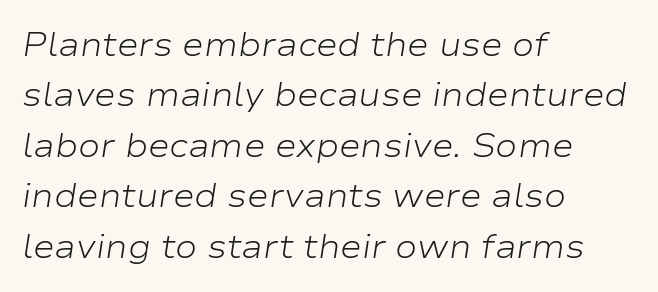
{"italic": "yes", "lean": "right", "slant_degrees": 9, "bold": "no", "weight": "light", "width": "wide", "stroke_contrast": "low", "x_height": "medium", "monospaced": "no", "underline": "no", "align": "left", "line_spacing": "normal", "line_spacing_ratio": 1.53, "letter_spacing": "normal", "letter_spacing_em": 0.0, "glyph_px": 33}
